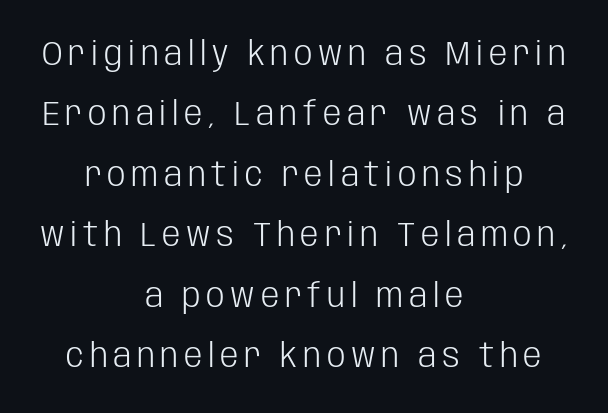
Q: Is the text bold? A: No.
Q: Is the text italic (slanted)? A: No, it is upright.
Q: Is the typeface a serif or a sans-serif typeface? A: Sans-serif.
Q: Is the text underlined? A: No.
Q: How is the paragraph aligned? A: Centered.
Q: Width (condensed, normal, or wide)? A: Condensed.
Q: Stroke contrast? A: Low.
Q: x-height? A: Large.
Q: Monospaced? A: No.
